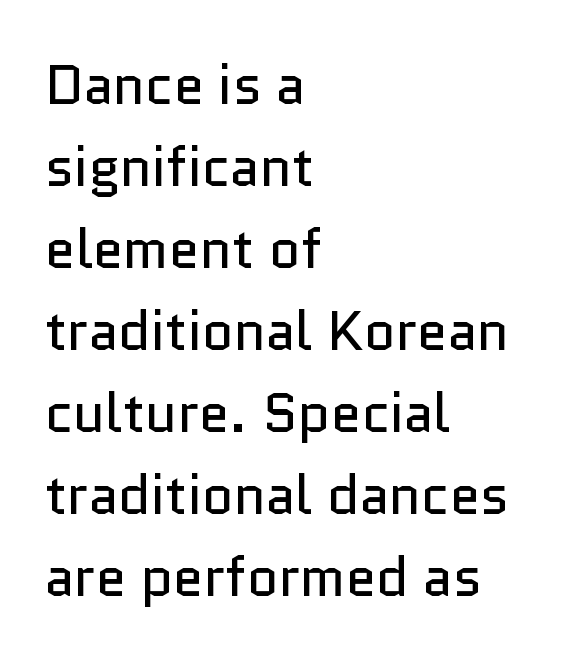
{"serif": "no", "italic": "no", "bold": "no", "weight": "regular", "width": "normal", "stroke_contrast": "low", "x_height": "medium", "monospaced": "no", "underline": "no", "align": "left", "line_spacing": "normal", "line_spacing_ratio": 1.49, "letter_spacing": "normal", "letter_spacing_em": 0.0, "glyph_px": 55}
